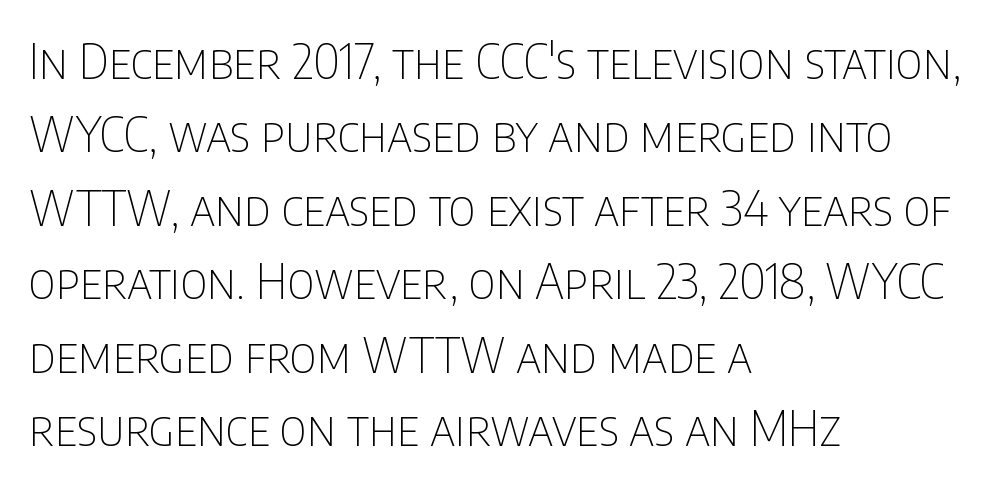
The image shows 48 px thin, condensed sans-serif type, upright; set left-aligned, normal line spacing (1.53x), normal letter spacing, not underlined; low stroke contrast and a large x-height.
